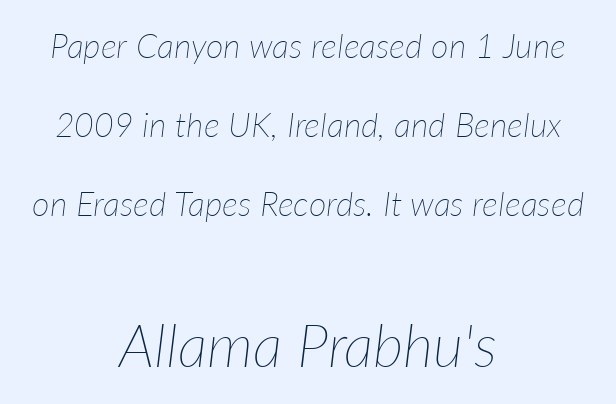
Q: Is the text bold? A: No.
Q: Is the text italic (slanted)? A: Yes, it leans right by about 7 degrees.
Q: Is the text underlined? A: No.
Q: How is the paragraph aligned? A: Centered.
Q: Is the spacing between letters normal or unusually wide? A: Normal.
Q: Is the spacing between lines tight, normal or loose? A: Loose.
Q: Which block of text is set in a larger size, the first (top) or the second (bottom)? A: The second (bottom) one.
Q: Width (condensed, normal, or wide)? A: Normal.
Q: Stroke contrast? A: Low.
Q: x-height? A: Medium.
Q: Monospaced? A: No.
